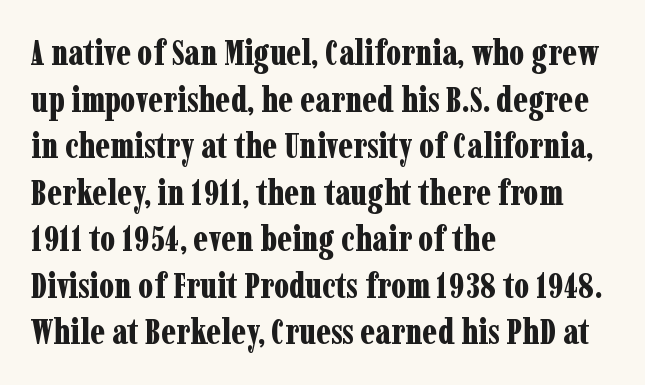
The image shows 35 px bold, condensed serif type, upright; set left-aligned, normal line spacing (1.33x), normal letter spacing, not underlined; low stroke contrast and a medium x-height.
